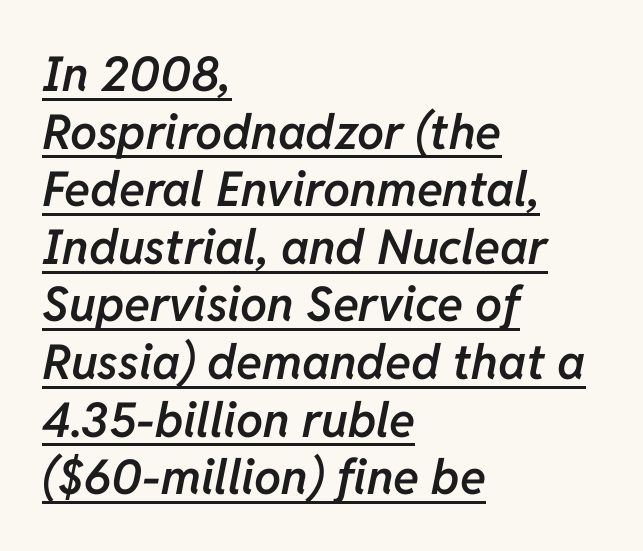
Q: Is the text bold? A: Semi-bold.
Q: Is the text italic (slanted)? A: Yes, it leans right by about 11 degrees.
Q: Is the text underlined? A: Yes.
Q: How is the paragraph aligned? A: Left-aligned.
Q: Is the spacing between letters normal or unusually wide? A: Normal.
Q: Width (condensed, normal, or wide)? A: Normal.
Q: Stroke contrast? A: Low.
Q: x-height? A: Medium.
Q: Monospaced? A: No.
